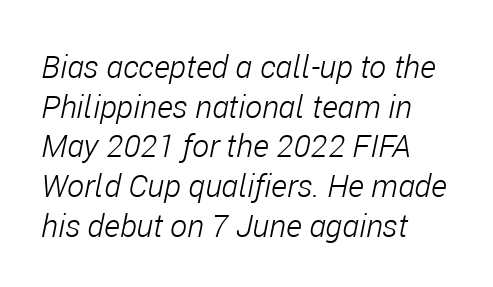
The image shows 32 px light, condensed type, italic (leaning right); set left-aligned, line spacing 1.24x, normal letter spacing, not underlined; low stroke contrast and a medium x-height.
